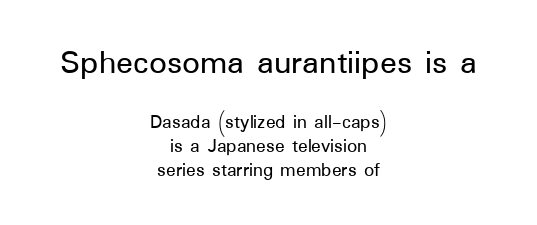
These two chunks differ in scale, with the top chunk taking the larger measure. The gaps between neighbouring characters are ordinary and unremarkable. The passage is arranged like a title page — every line centered. The area under the type is left untouched. Regarding serifs, this sample does without them. Nope, not italic — everything's standing straight.
